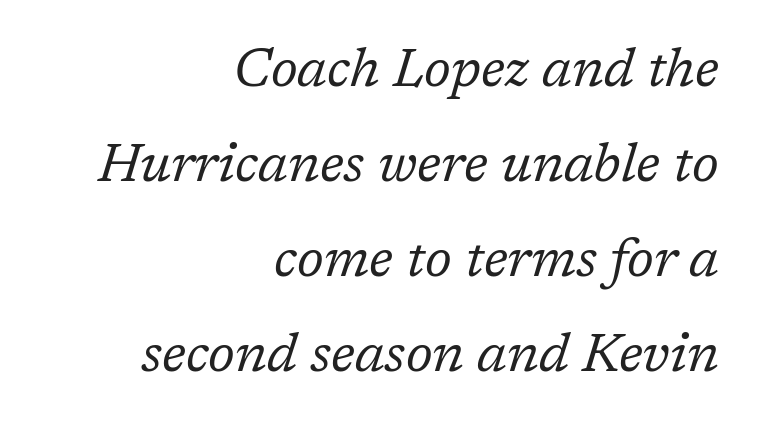
Q: Is the text bold? A: No.
Q: Is the text italic (slanted)? A: Yes, it leans right by about 17 degrees.
Q: Is the typeface a serif or a sans-serif typeface? A: Serif.
Q: Is the text underlined? A: No.
Q: How is the paragraph aligned? A: Right-aligned.
Q: Is the spacing between letters normal or unusually wide? A: Normal.
Q: Width (condensed, normal, or wide)? A: Normal.
Q: Stroke contrast? A: Low.
Q: x-height? A: Medium.
Q: Monospaced? A: No.
